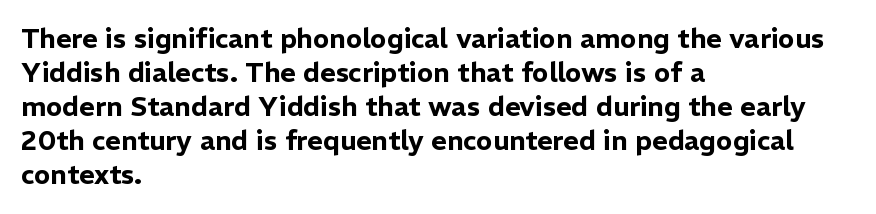
The image shows 27 px text type, upright; set left-aligned, normal line spacing (1.26x), normal letter spacing, not underlined.
